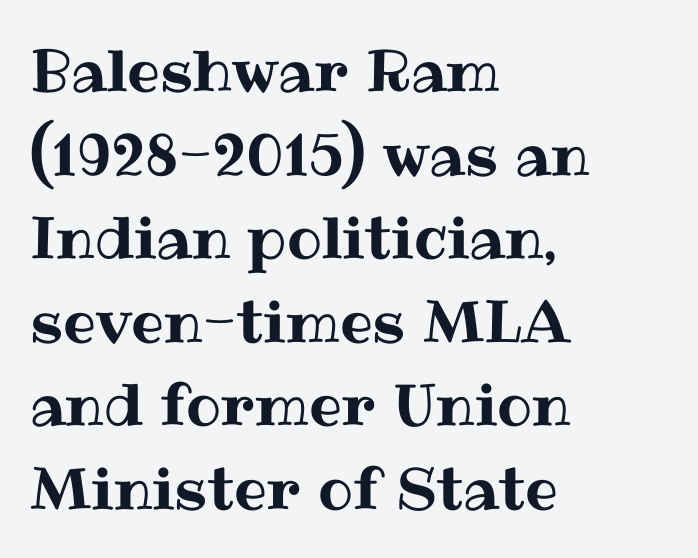
{"italic": "no", "width": "normal", "stroke_contrast": "medium", "x_height": "medium", "monospaced": "no", "underline": "no", "align": "left", "line_spacing": "normal", "line_spacing_ratio": 1.44, "letter_spacing": "normal", "letter_spacing_em": 0.0, "glyph_px": 58}
